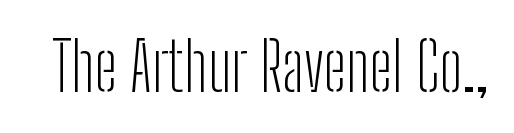
The image shows 67 px light, condensed sans-serif type, upright; set normal letter spacing, not underlined; low stroke contrast and a medium x-height.
